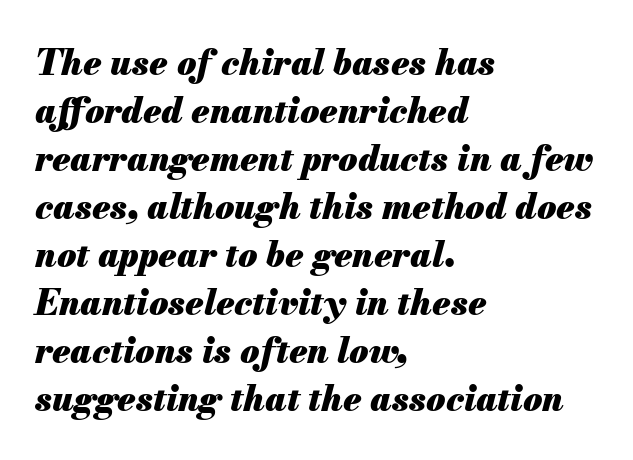
Q: Is the text bold? A: Yes.
Q: Is the text italic (slanted)? A: Yes, it leans right by about 13 degrees.
Q: Is the text underlined? A: No.
Q: How is the paragraph aligned? A: Left-aligned.
Q: Is the spacing between letters normal or unusually wide? A: Normal.
Q: Is the spacing between lines tight, normal or loose? A: Normal.
Q: Width (condensed, normal, or wide)? A: Normal.
Q: Stroke contrast? A: Medium.
Q: x-height? A: Small.
Q: Monospaced? A: No.
